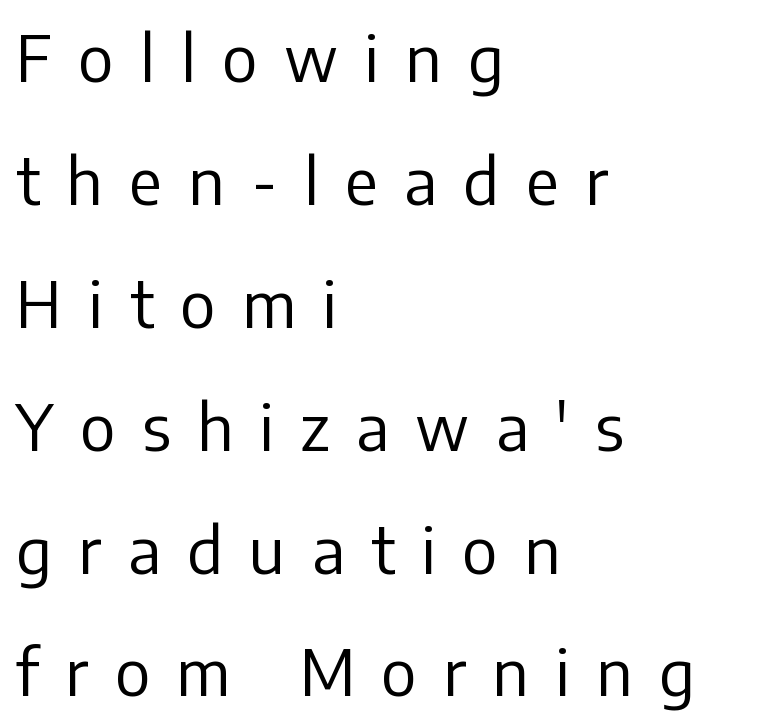
Which margin do the lines hug? The left one — the right edge is uneven. Bare-footed words on every line. The face used here is rendered with a markedly widened letterfit. Summary of vertical rhythm: relaxed, with wide interline spacing.
